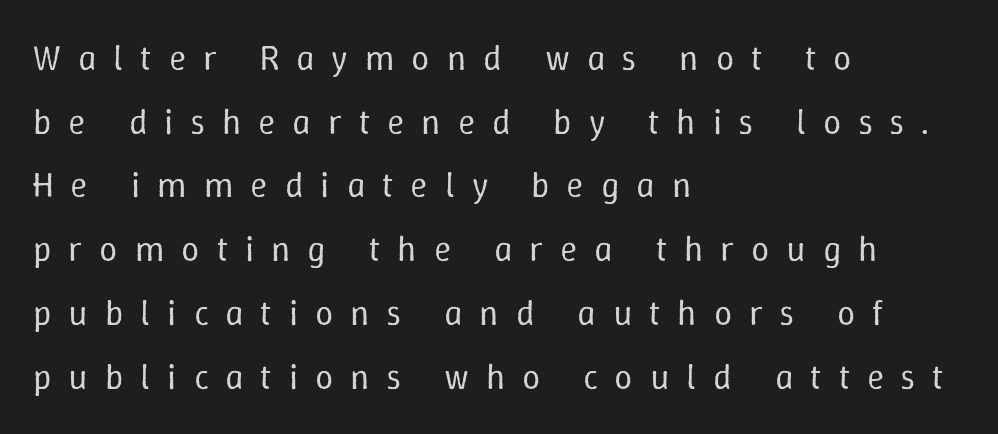
This reads as an unemphasized weight, regular at the heaviest. The area under the type is left untouched. Horizontal alignment here is leftward, the default for most running prose. These lines have a slow, spaced-out rhythm from letter to letter.
